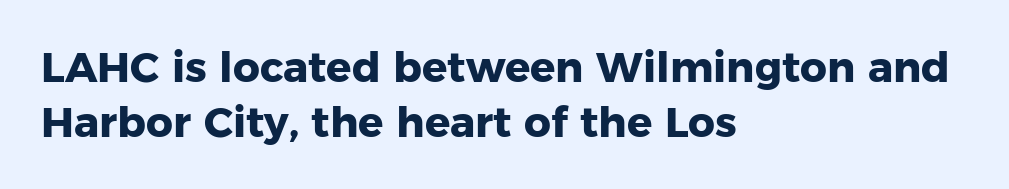
A typesetter would mark this as roman, not italic. Casual observation: everything's shoved over to the left. The block of text has a typical density, with ordinary space between rows. Spacing verdict: proportional, widths tailored to each character. Default kerning and tracking; the words read as compact shapes.
